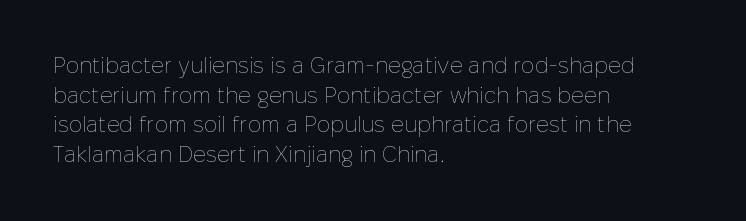
The image shows 22 px text type, upright; set left-aligned, normal line spacing (1.35x), normal letter spacing, not underlined.
